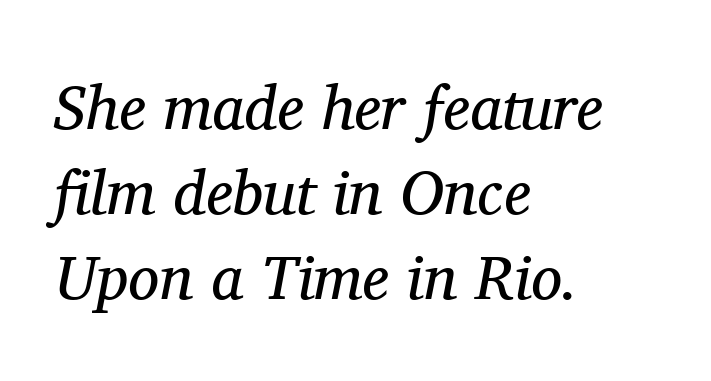
{"serif": "yes", "italic": "yes", "lean": "right", "slant_degrees": 11, "bold": "no", "weight": "regular", "width": "normal", "stroke_contrast": "medium", "x_height": "medium", "monospaced": "no", "underline": "no", "align": "left", "line_spacing": "normal", "line_spacing_ratio": 1.37, "letter_spacing": "normal", "letter_spacing_em": 0.0, "glyph_px": 62}
